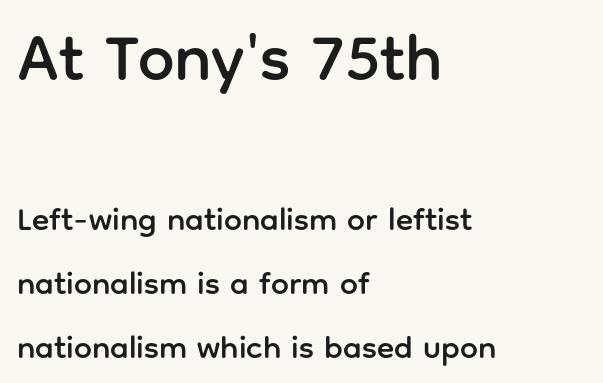
In terms of letterform style, serifs are entirely absent. The upper block of text is set noticeably larger than the block beneath it. Character widths vary here, with narrow letters taking less room than wide ones. Vertically, the passage feels expansive, rows floating well apart. The zone under the glyphs is completely vacant. Default kerning and tracking; the words read as compact shapes.
